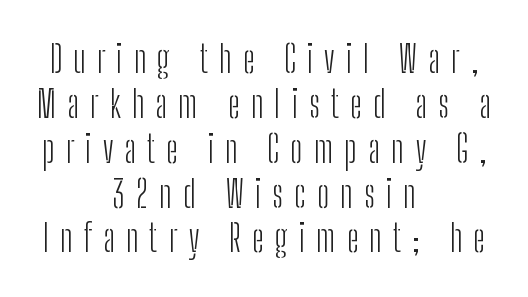
{"serif": "no", "italic": "no", "bold": "no", "weight": "light", "width": "condensed", "stroke_contrast": "low", "x_height": "medium", "monospaced": "no", "underline": "no", "align": "center", "line_spacing_ratio": 1.18, "letter_spacing": "wide", "letter_spacing_em": 0.29, "glyph_px": 38}
